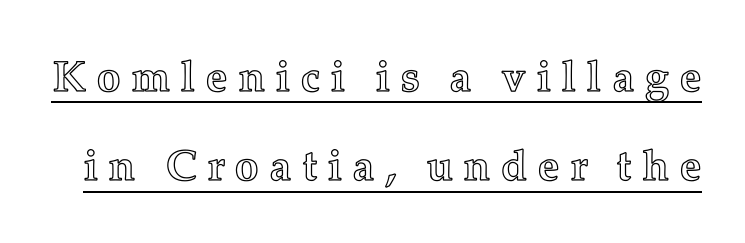
Q: Is the text italic (slanted)? A: No, it is upright.
Q: Is the text underlined? A: Yes.
Q: Is the spacing between letters normal or unusually wide? A: Unusually wide.
Q: Is the spacing between lines tight, normal or loose? A: Loose.
Q: Width (condensed, normal, or wide)? A: Normal.
Q: x-height? A: Medium.
Q: Monospaced? A: No.
